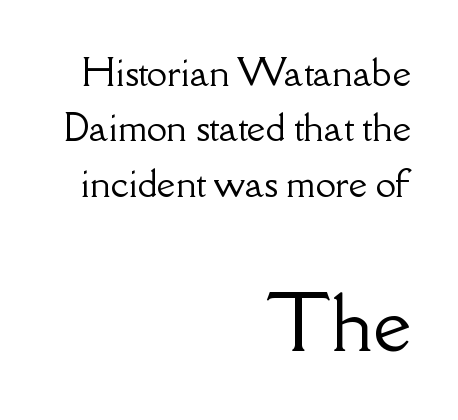
{"serif": "yes", "italic": "no", "width": "normal", "stroke_contrast": "low", "x_height": "small", "monospaced": "no", "underline": "no", "align": "right", "line_spacing": "normal", "line_spacing_ratio": 1.54, "letter_spacing": "normal", "letter_spacing_em": 0.0, "larger_block": "second", "size_ratio": 2.03, "glyph_px": 73}
